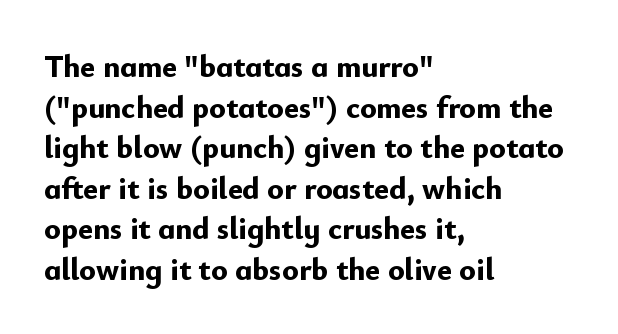
The image shows 31 px bold sans-serif type, upright; set left-aligned, normal line spacing (1.31x), normal letter spacing, not underlined; low stroke contrast and a small x-height.
